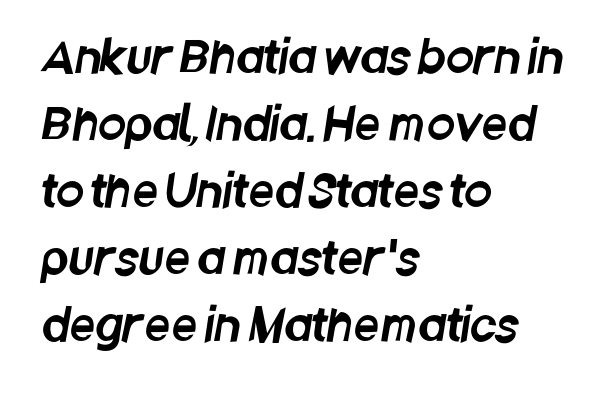
{"serif": "no", "width": "condensed", "stroke_contrast": "low", "x_height": "large", "monospaced": "no", "underline": "no", "align": "left", "line_spacing": "normal", "line_spacing_ratio": 1.49, "letter_spacing": "normal", "letter_spacing_em": 0.0, "glyph_px": 45}
